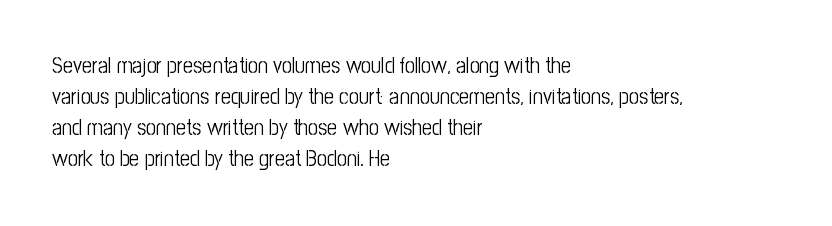
The words here are not underlined. Default kerning and tracking; the words read as compact shapes. The paragraph shown leans on its left margin. Posture: straight, roman, zero tilt. Vertical stems look standard width or narrower in stroke. Vertical spacing — default.
